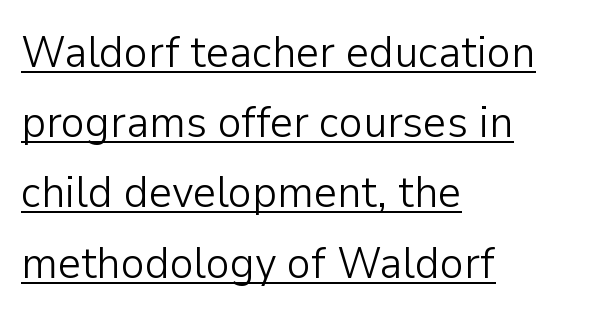
{"serif": "no", "italic": "no", "bold": "no", "weight": "light", "width": "normal", "stroke_contrast": "low", "x_height": "medium", "monospaced": "no", "underline": "yes", "align": "left", "line_spacing": "normal", "line_spacing_ratio": 1.56, "letter_spacing": "normal", "letter_spacing_em": 0.0, "glyph_px": 45}
